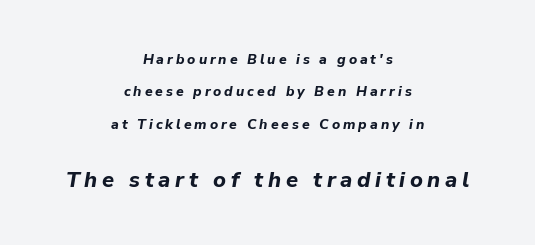
{"italic": "yes", "lean": "right", "slant_degrees": 9, "bold": "yes", "underline": "no", "align": "center", "line_spacing": "loose", "line_spacing_ratio": 2.32, "letter_spacing": "wide", "letter_spacing_em": 0.21, "larger_block": "second", "size_ratio": 1.57, "glyph_px": 22}
